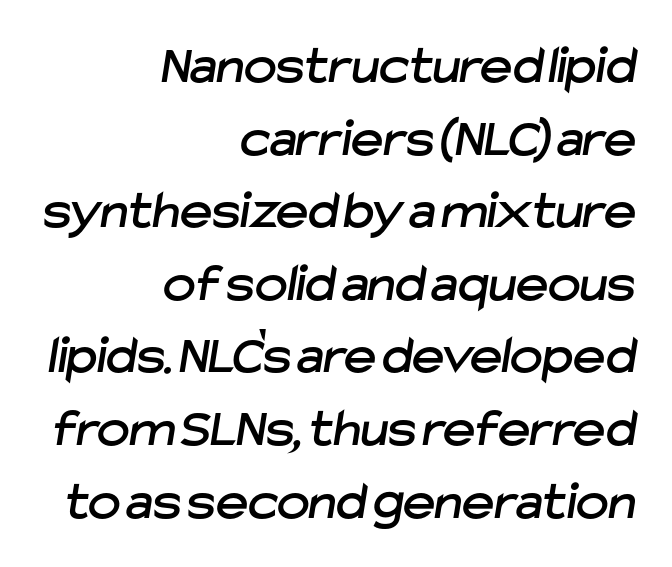
{"serif": "no", "width": "normal", "stroke_contrast": "low", "x_height": "medium", "monospaced": "no", "underline": "no", "align": "right", "line_spacing": "normal", "line_spacing_ratio": 1.32, "letter_spacing": "normal", "letter_spacing_em": 0.0, "glyph_px": 55}
